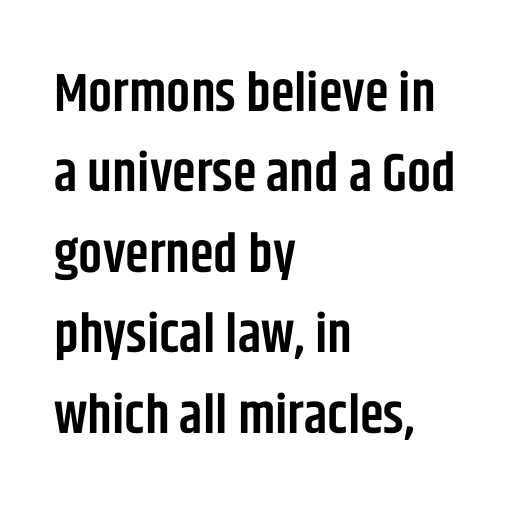
{"serif": "no", "italic": "no", "bold": "semi", "weight": "semibold", "width": "condensed", "stroke_contrast": "low", "x_height": "large", "monospaced": "no", "underline": "no", "align": "left", "line_spacing": "normal", "line_spacing_ratio": 1.49, "letter_spacing": "normal", "letter_spacing_em": 0.0, "glyph_px": 54}
